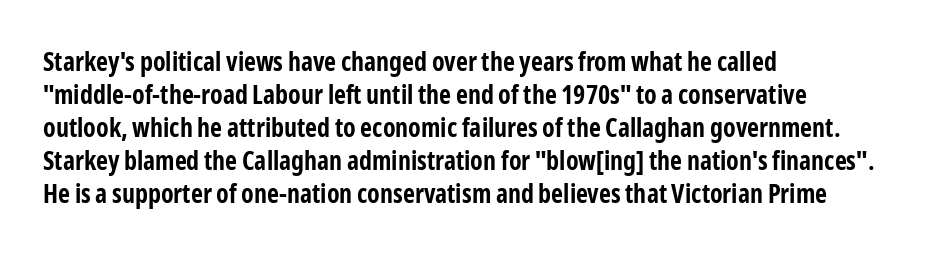
The image shows 26 px bold type, upright; set left-aligned, normal line spacing (1.27x), normal letter spacing, not underlined.
